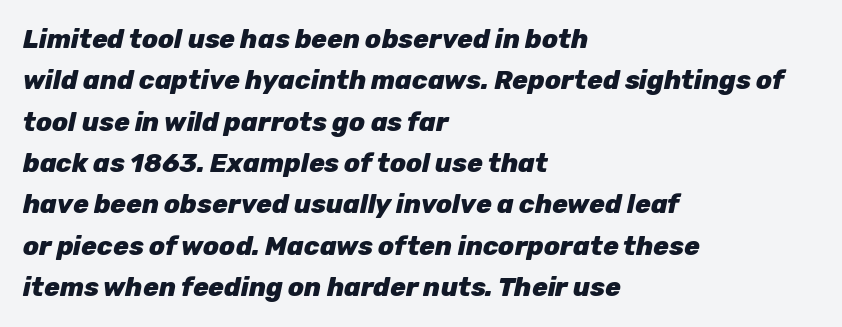
{"italic": "yes", "lean": "right", "slant_degrees": 12, "bold": "yes", "underline": "no", "align": "left", "line_spacing": "normal", "line_spacing_ratio": 1.59, "letter_spacing": "normal", "letter_spacing_em": 0.0, "glyph_px": 26}
